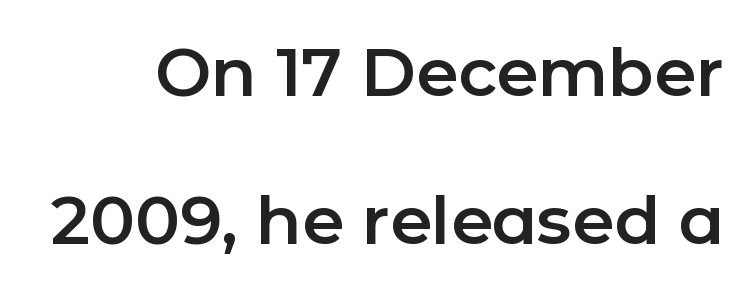
Varying glyph widths throughout — classic text-font behaviour. Caption: standard tracking, unaltered. The letters stand upright; this is a roman face. The rendering uses a large line-height, opening up the rows.
